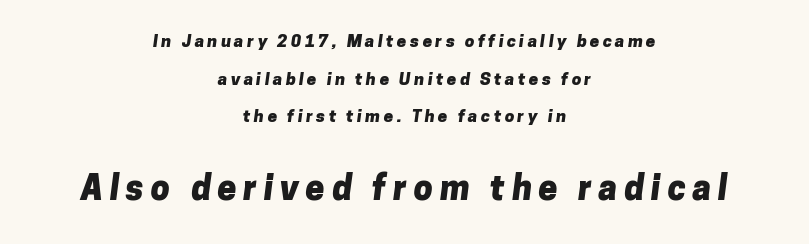
{"serif": "no", "bold": "yes", "weight": "heavy", "width": "normal", "stroke_contrast": "low", "x_height": "medium", "monospaced": "no", "underline": "no", "align": "center", "line_spacing": "loose", "line_spacing_ratio": 2.22, "letter_spacing": "wide", "letter_spacing_em": 0.2, "larger_block": "second", "size_ratio": 2.0, "glyph_px": 34}
